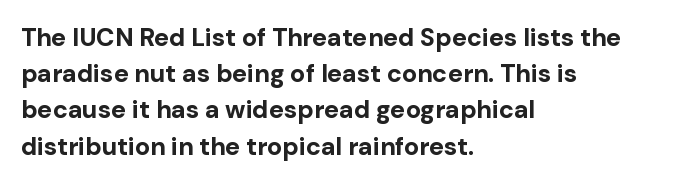
Typesetter's note: full bold, strokes at maximum text heaviness. Rendered with straight, roman letterforms. The line-height multiplier appears to be the usual default. Words appear dense and cohesive because spacing is normal. A student would call this left alignment; a typographer would say flush left, rag right. The baseline area is clear.
